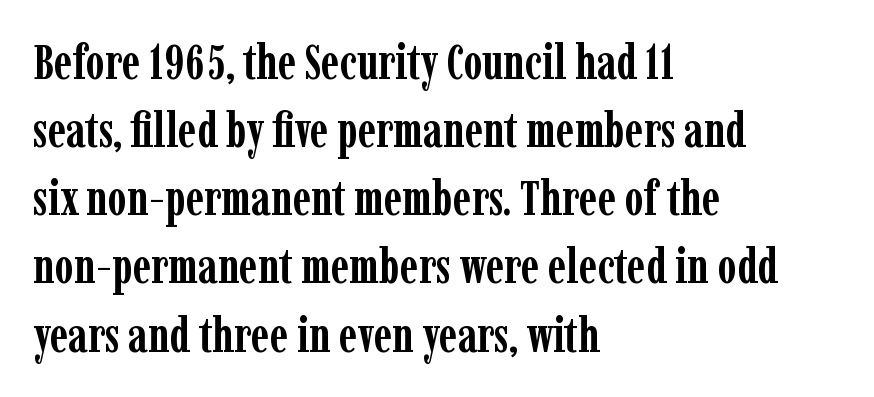
Stroke terminals: seriffed. The ragged edge is on the right, which tells us the setting is flush left. Rendered with straight, roman letterforms. Descenders hang freely into open space. These lines carry a lot of weight — the face is fully bold. Default kerning and tracking; the words read as compact shapes.
